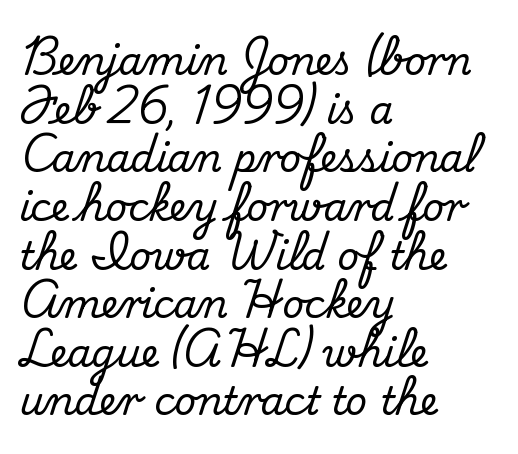
Inter-character spacing is left at the font's built-in metrics. Teacher's note: observe the even left margin — that is flush-left alignment. Baseline-to-baseline distance is the conventional proportion of letter height. Type style note: has serifs.
